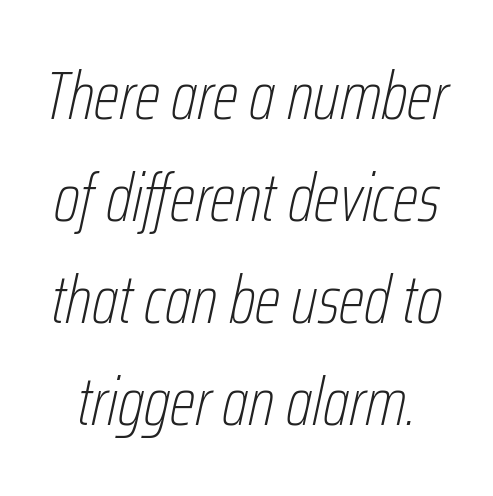
{"italic": "yes", "lean": "right", "slant_degrees": 12, "bold": "no", "weight": "thin", "width": "condensed", "stroke_contrast": "low", "x_height": "medium", "monospaced": "no", "underline": "no", "line_spacing": "normal", "line_spacing_ratio": 1.5, "letter_spacing": "normal", "letter_spacing_em": 0.0, "glyph_px": 68}
